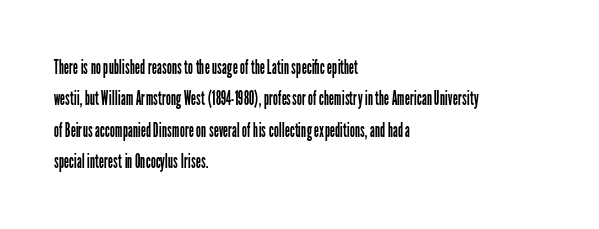
The image shows 20 px text type, upright; set left-aligned, normal line spacing (1.57x), normal letter spacing, not underlined.
